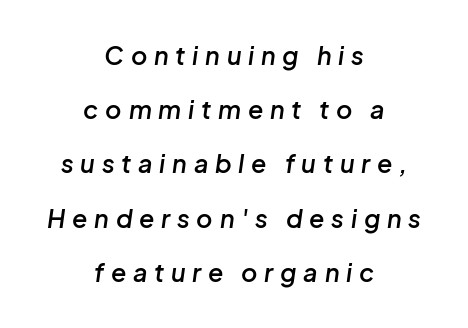
{"italic": "yes", "lean": "right", "slant_degrees": 8, "bold": "semi", "underline": "no", "align": "center", "line_spacing": "loose", "line_spacing_ratio": 2.17, "letter_spacing": "wide", "letter_spacing_em": 0.27, "glyph_px": 25}
